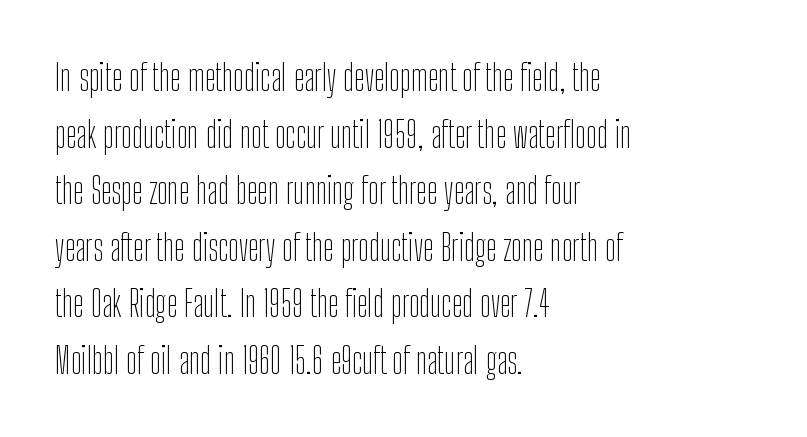
The image shows 36 px thin, condensed sans-serif type, upright; set left-aligned, normal line spacing (1.57x), normal letter spacing, not underlined; low stroke contrast and a medium x-height.
